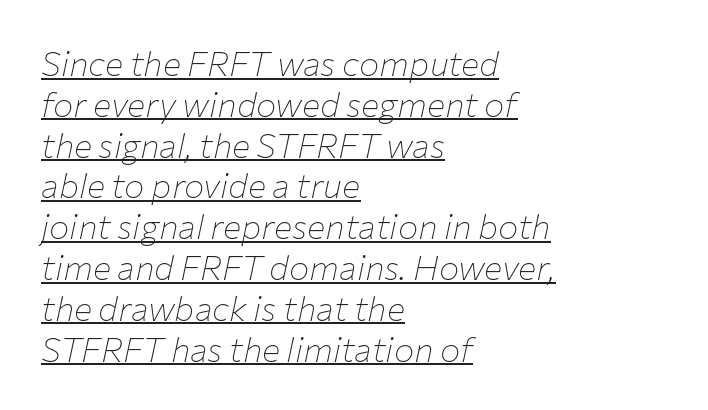
The setting favours the left margin, as ordinary paragraphs usually do. Caption: lettering with a line underneath. The tracking reads as untouched default to a designer's eye. Tall strokes in this sample are angled rather than plumb.
